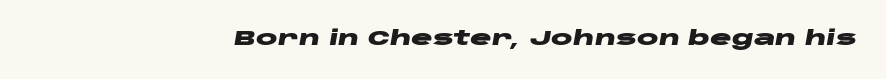
The image shows 20 px bold type, italic (leaning right); set normal letter spacing, not underlined.
